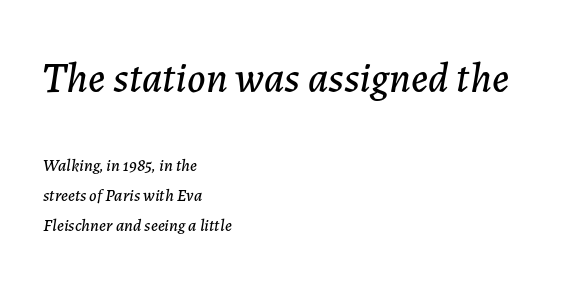
The image shows 42 px text type, italic (leaning right); set left-aligned, line spacing 1.77x, normal letter spacing, not underlined; the first (top) block is 2.47x larger; low stroke contrast and a medium x-height.
